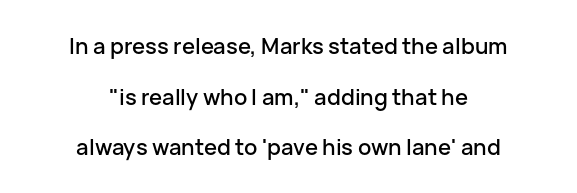
The image shows 22 px text type, upright; set centered, loose line spacing (2.3x), normal letter spacing, not underlined.
